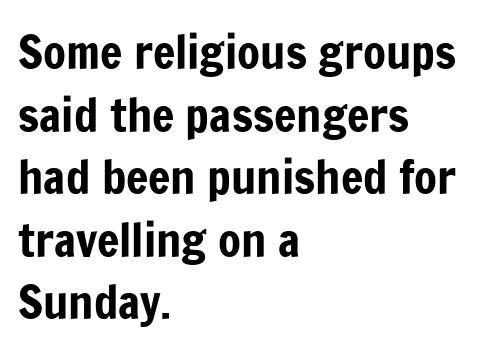
The space between consecutive lines is moderate. Notice how the stems are strictly vertical — no italics here. Serifs: no, the terminals of the letterforms are clean. Spacing verdict: proportional, widths tailored to each character.
